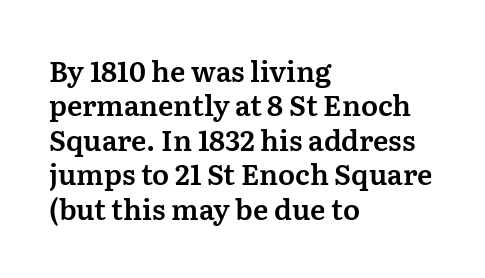
The image shows 28 px serif type, upright; set left-aligned, line spacing 1.23x, normal letter spacing, not underlined; medium stroke contrast and a medium x-height.
